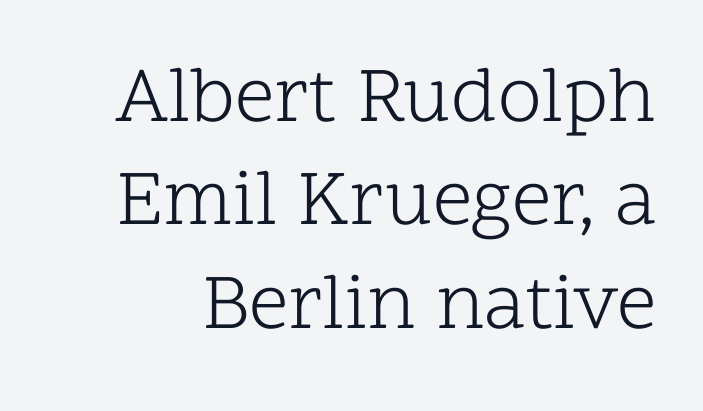
Q: Is the text bold? A: No.
Q: Is the text italic (slanted)? A: No, it is upright.
Q: Is the typeface a serif or a sans-serif typeface? A: Serif.
Q: Is the text underlined? A: No.
Q: Is the spacing between letters normal or unusually wide? A: Normal.
Q: Is the spacing between lines tight, normal or loose? A: Normal.
Q: Width (condensed, normal, or wide)? A: Normal.
Q: Stroke contrast? A: Low.
Q: x-height? A: Medium.
Q: Monospaced? A: No.
